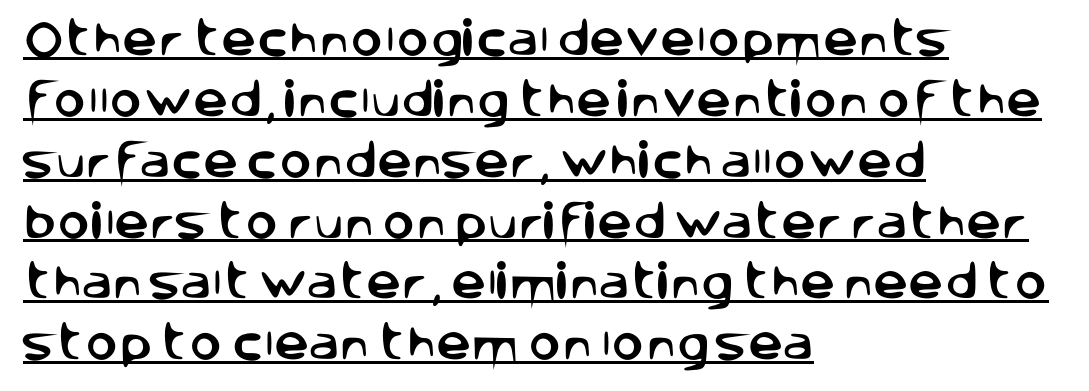
Q: Is the text italic (slanted)? A: No, it is upright.
Q: Is the typeface a serif or a sans-serif typeface? A: Sans-serif.
Q: Is the text underlined? A: Yes.
Q: How is the paragraph aligned? A: Left-aligned.
Q: Is the spacing between letters normal or unusually wide? A: Normal.
Q: Is the spacing between lines tight, normal or loose? A: Normal.
Q: Width (condensed, normal, or wide)? A: Normal.
Q: Stroke contrast? A: Low.
Q: x-height? A: Large.
Q: Monospaced? A: No.
